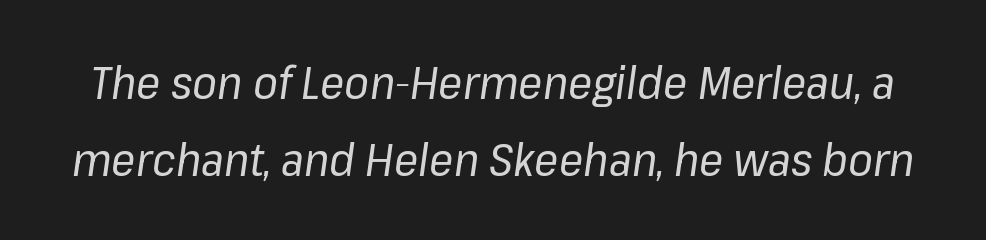
Weight: regular or lighter. Descender tails drop into unmarked territory. The face used here is rendered with its standard letterfit. A typesetter would mark this as italic.
